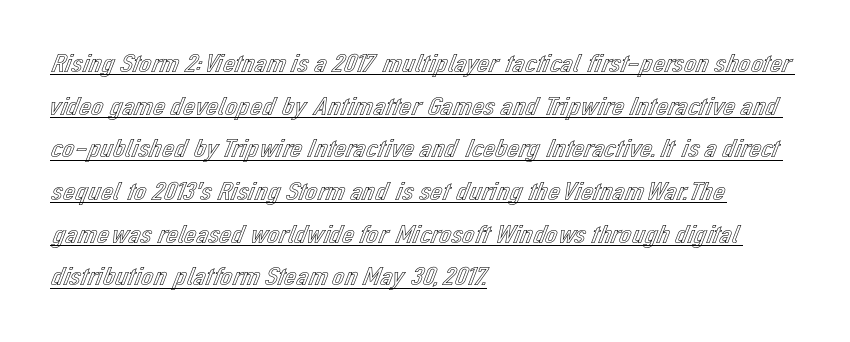
This sample keeps an unexceptional amount of space between lines. A classic flush-left, rag-right setting is used for this passage. The gaps between neighbouring characters are ordinary and unremarkable. Emphasis is given by a line drawn under the lettering.
